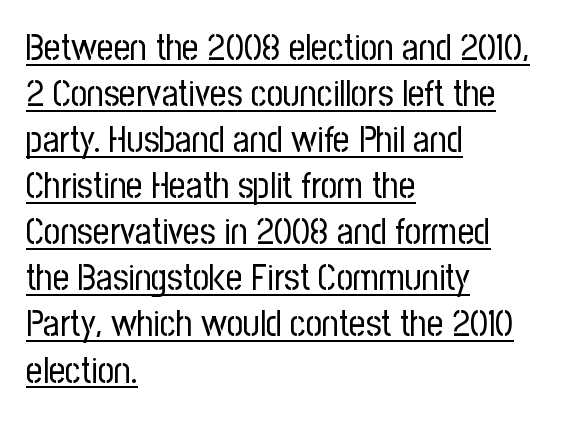
{"serif": "no", "italic": "no", "bold": "no", "weight": "regular", "width": "condensed", "stroke_contrast": "low", "x_height": "medium", "monospaced": "no", "underline": "yes", "align": "left", "line_spacing": "normal", "line_spacing_ratio": 1.28, "letter_spacing": "normal", "letter_spacing_em": 0.0, "glyph_px": 36}
